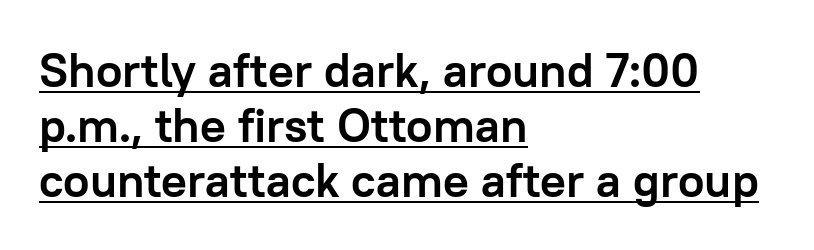
This is the regular roman posture of the typeface. Is this a fixed-width face? No — the glyphs have proportional, varying widths. There is no visible air inserted between adjacent glyphs. One glance says dense: line gaps are narrower than usual.
